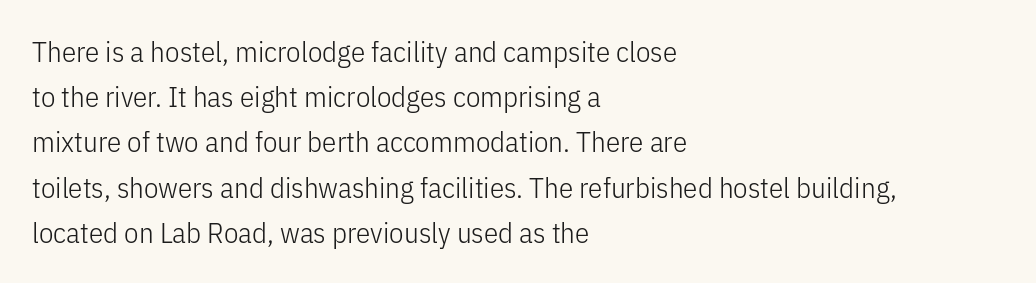
The image shows 29 px light, condensed sans-serif type, upright; set left-aligned, normal line spacing (1.56x), normal letter spacing, not underlined; low stroke contrast and a medium x-height.
